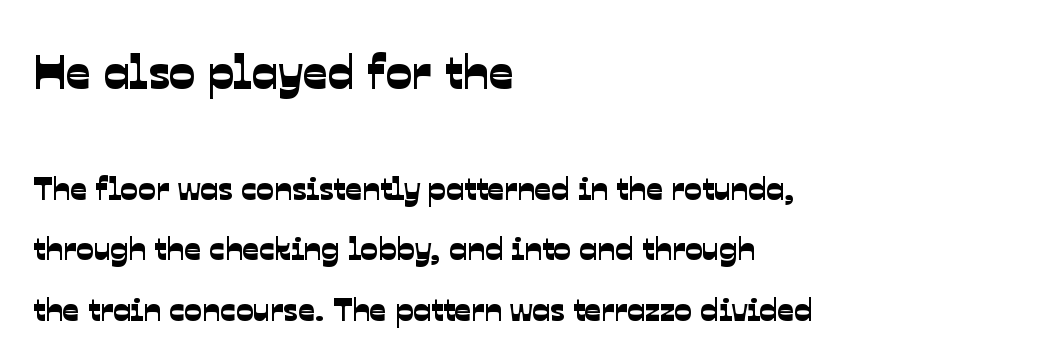
{"serif": "no", "width": "normal", "stroke_contrast": "low", "x_height": "medium", "monospaced": "no", "underline": "no", "align": "left", "line_spacing_ratio": 1.83, "letter_spacing": "normal", "letter_spacing_em": 0.0, "larger_block": "first", "size_ratio": 1.48, "glyph_px": 49}
